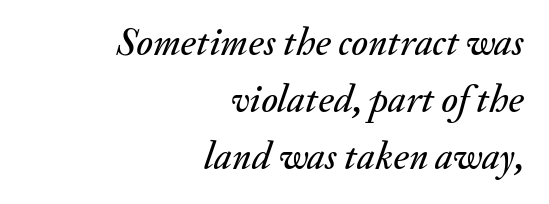
Letters rest on an invisible, unmarked baseline. Vertical spacing — default. This sample has the flowing, uneven cadence of proportional lettering. In terms of posture, this sample is oblique.
